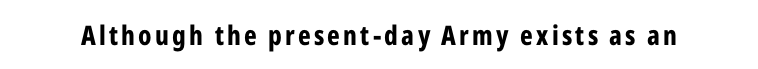
{"italic": "no", "bold": "yes", "underline": "no", "glyph_px": 27}
